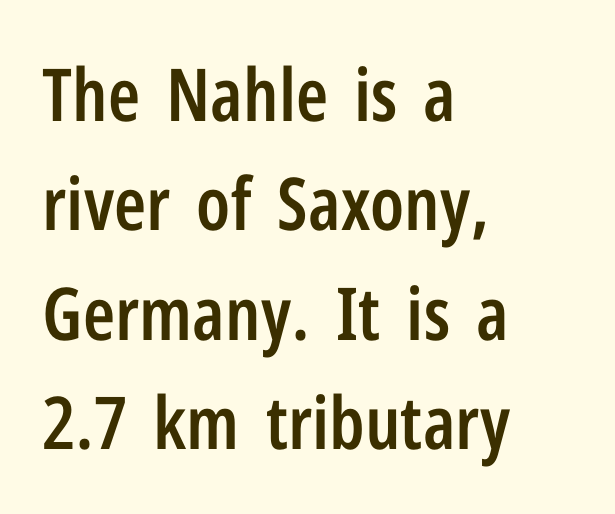
The image shows 73 px semibold, condensed sans-serif type, upright; set left-aligned, normal line spacing (1.5x), normal letter spacing, not underlined; low stroke contrast and a medium x-height.
